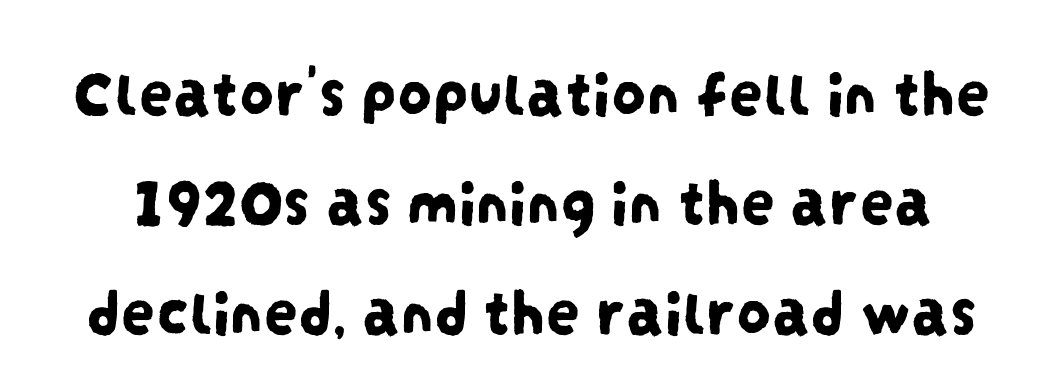
The image shows 68 px condensed sans-serif type; set normal line spacing (1.61x), normal letter spacing, not underlined; low stroke contrast and a large x-height.
